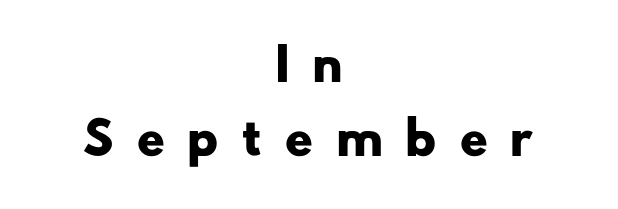
The image shows 44 px heavy, wide sans-serif type; set centered, normal line spacing (1.68x), unusually wide letter spacing (+0.49 em), not underlined; low stroke contrast and a small x-height.
